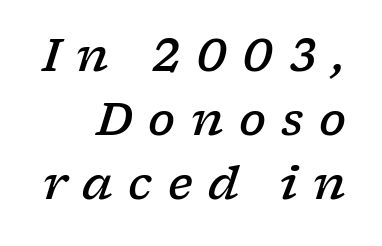
Q: Is the text bold? A: Semi-bold.
Q: Is the text italic (slanted)? A: Yes, it leans right by about 17 degrees.
Q: Is the typeface a serif or a sans-serif typeface? A: Serif.
Q: Is the text underlined? A: No.
Q: How is the paragraph aligned? A: Right-aligned.
Q: Is the spacing between letters normal or unusually wide? A: Unusually wide.
Q: Is the spacing between lines tight, normal or loose? A: Normal.
Q: Width (condensed, normal, or wide)? A: Wide.
Q: Stroke contrast? A: Low.
Q: x-height? A: Medium.
Q: Monospaced? A: No.
